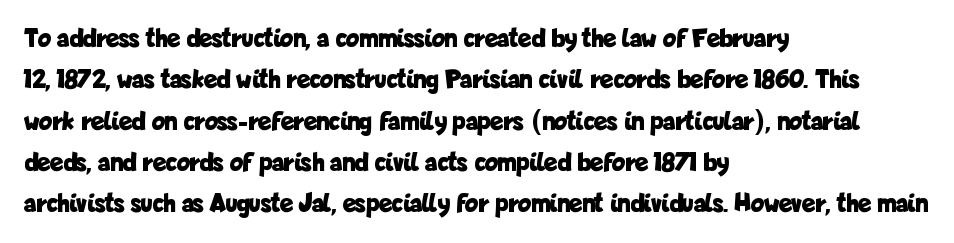
The image shows 27 px bold type, upright; set left-aligned, normal line spacing (1.53x), normal letter spacing, not underlined.
